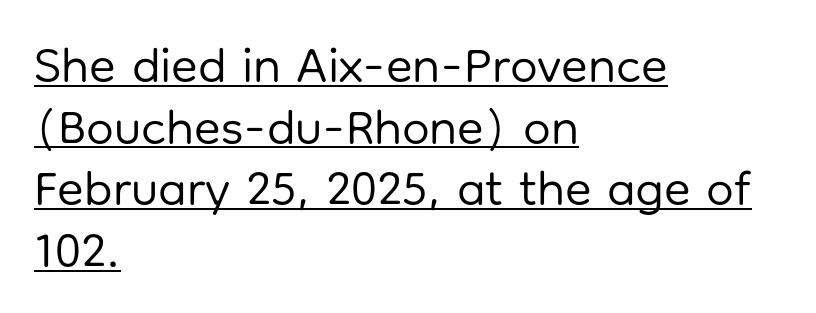
{"serif": "no", "italic": "no", "bold": "no", "weight": "regular", "width": "normal", "stroke_contrast": "low", "x_height": "medium", "monospaced": "no", "underline": "yes", "align": "left", "line_spacing": "normal", "line_spacing_ratio": 1.26, "letter_spacing": "normal", "letter_spacing_em": 0.0, "glyph_px": 49}
